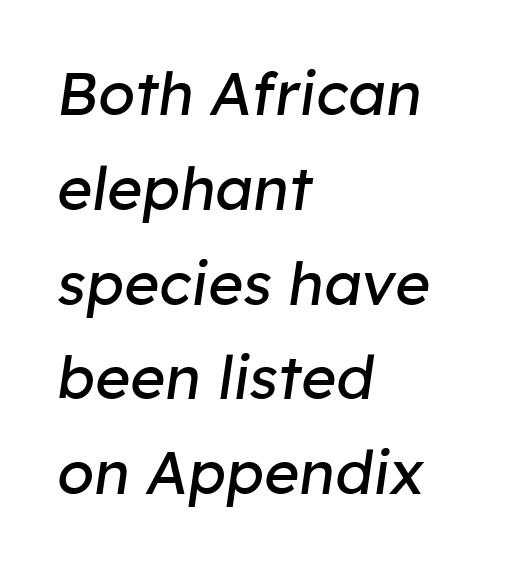
Has an underline been added? It has not. Is the type slanted? Yes — the strokes lean at a clear angle. Which margin do the lines hug? The left one — the right edge is uneven. A typesetter would call this leading conventional body-copy spacing. The face used here is proportionally spaced, like ordinary book or web type. A quiet, ordinary-to-light weight characterises the typeface.
